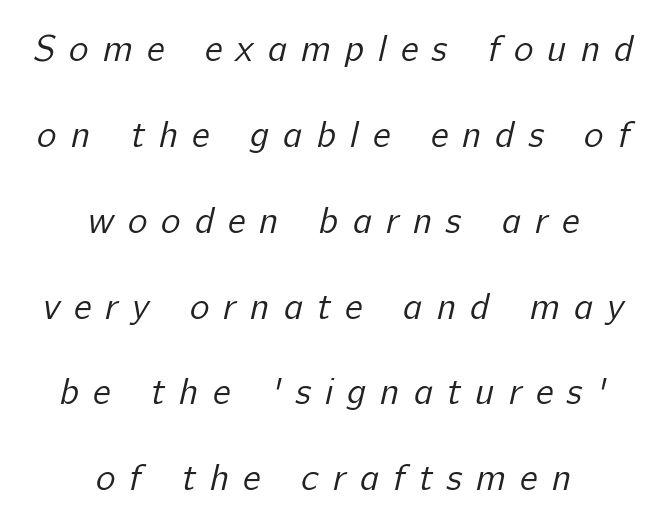
{"serif": "no", "bold": "no", "weight": "regular", "width": "normal", "stroke_contrast": "low", "x_height": "medium", "monospaced": "no", "underline": "no", "align": "center", "line_spacing": "loose", "line_spacing_ratio": 2.32, "letter_spacing": "wide", "letter_spacing_em": 0.38, "glyph_px": 37}
